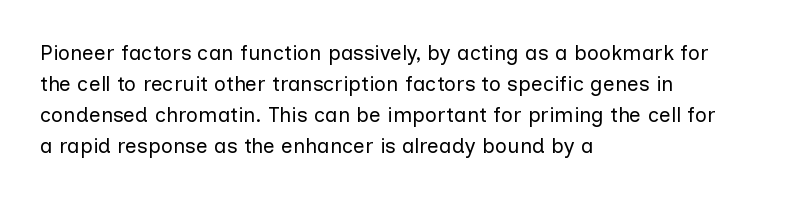
If you drew a line through each stem, it would be perfectly vertical. Leftover space on each line is placed entirely after the last word. The vertical gap from one line to the next is medium. The specimen omits any rule beneath the text block's lines.
